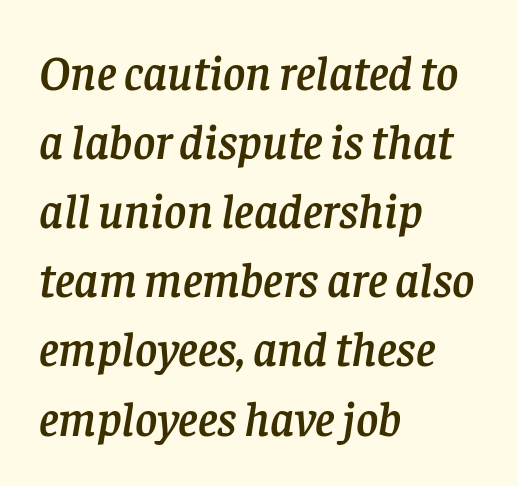
Q: Is the text italic (slanted)? A: Yes, it leans right by about 8 degrees.
Q: Is the typeface a serif or a sans-serif typeface? A: Serif.
Q: Is the text underlined? A: No.
Q: How is the paragraph aligned? A: Left-aligned.
Q: Is the spacing between letters normal or unusually wide? A: Normal.
Q: Is the spacing between lines tight, normal or loose? A: Normal.
Q: Width (condensed, normal, or wide)? A: Normal.
Q: Stroke contrast? A: Low.
Q: x-height? A: Large.
Q: Monospaced? A: No.
